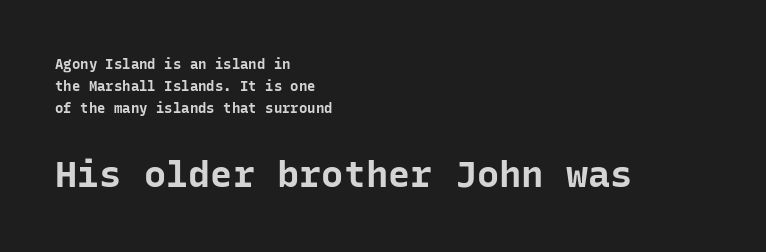
Q: Is the text bold? A: Yes.
Q: Is the text italic (slanted)? A: No, it is upright.
Q: Is the typeface a serif or a sans-serif typeface? A: Sans-serif.
Q: Is the text underlined? A: No.
Q: How is the paragraph aligned? A: Left-aligned.
Q: Is the spacing between letters normal or unusually wide? A: Normal.
Q: Is the spacing between lines tight, normal or loose? A: Normal.
Q: Which block of text is set in a larger size, the first (top) or the second (bottom)? A: The second (bottom) one.
Q: Width (condensed, normal, or wide)? A: Normal.
Q: Stroke contrast? A: Low.
Q: x-height? A: Medium.
Q: Monospaced? A: Yes.
